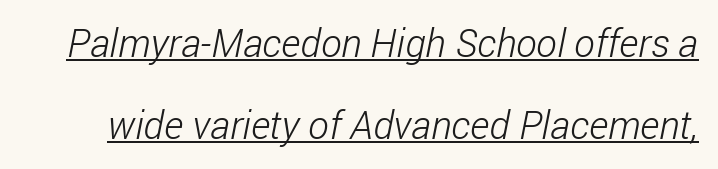
{"serif": "no", "bold": "no", "weight": "light", "width": "condensed", "stroke_contrast": "low", "x_height": "medium", "monospaced": "no", "underline": "yes", "line_spacing": "loose", "line_spacing_ratio": 2.1, "letter_spacing": "normal", "letter_spacing_em": 0.0, "glyph_px": 39}
